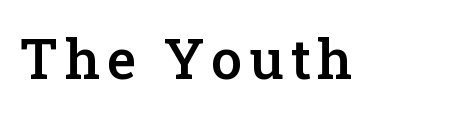
{"serif": "yes", "italic": "no", "bold": "semi", "weight": "semibold", "width": "normal", "stroke_contrast": "low", "x_height": "medium", "monospaced": "no", "underline": "no", "glyph_px": 56}
